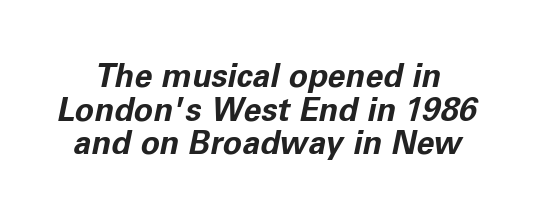
{"italic": "yes", "lean": "right", "slant_degrees": 11, "bold": "yes", "weight": "bold", "width": "normal", "stroke_contrast": "low", "x_height": "medium", "monospaced": "no", "underline": "no", "line_spacing": "tight", "line_spacing_ratio": 1.05, "letter_spacing": "normal", "letter_spacing_em": 0.0, "glyph_px": 32}
